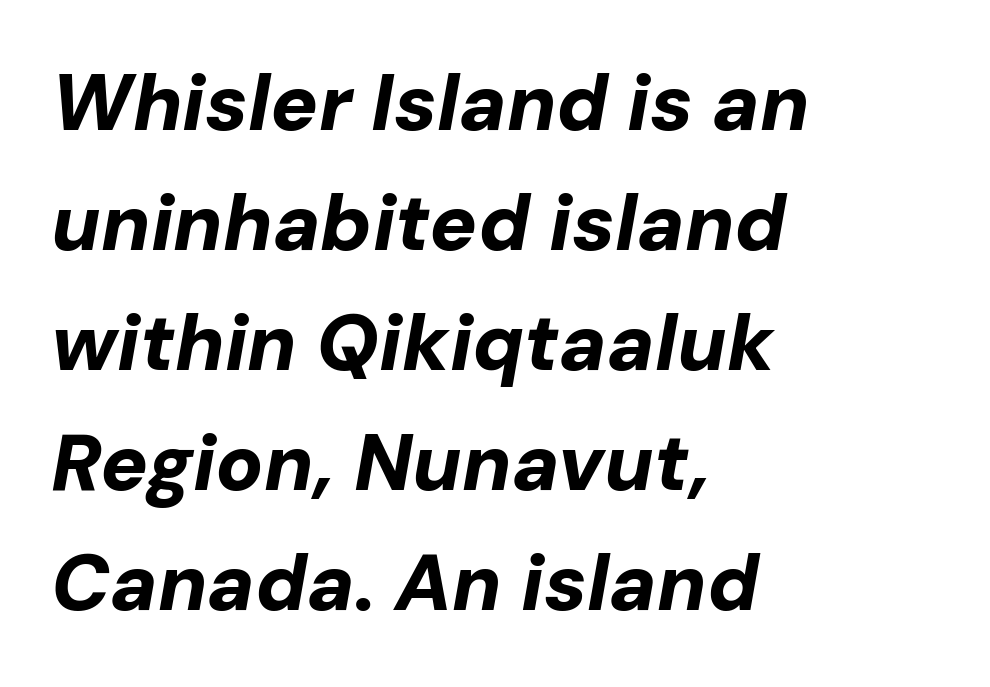
The image shows 79 px bold type, italic (leaning right); set left-aligned, normal line spacing (1.52x), normal letter spacing, not underlined; low stroke contrast and a medium x-height.
